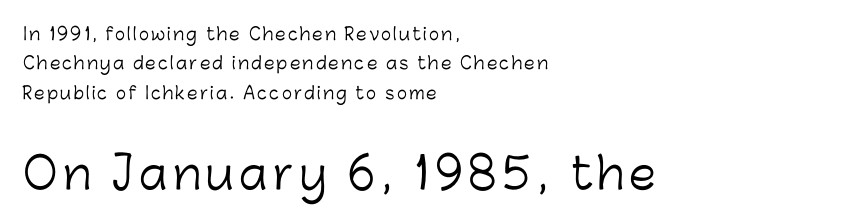
{"serif": "no", "italic": "no", "bold": "no", "weight": "light", "width": "normal", "stroke_contrast": "low", "x_height": "medium", "monospaced": "no", "underline": "no", "align": "left", "line_spacing_ratio": 1.73, "larger_block": "second", "size_ratio": 2.53, "glyph_px": 43}
